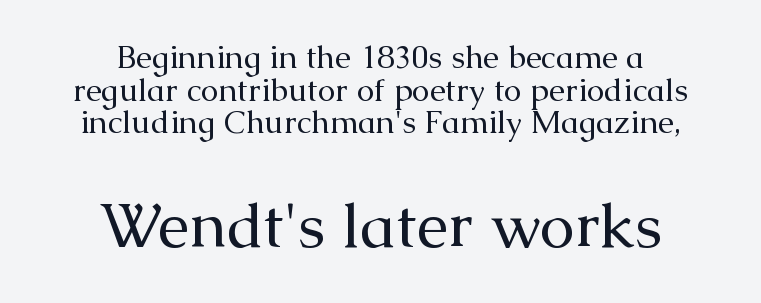
The image shows 63 px regular-weight serif type, upright; set centered, tight line spacing (1.02x), normal letter spacing, not underlined; the second (bottom) block is 1.97x larger; medium stroke contrast and a medium x-height.
